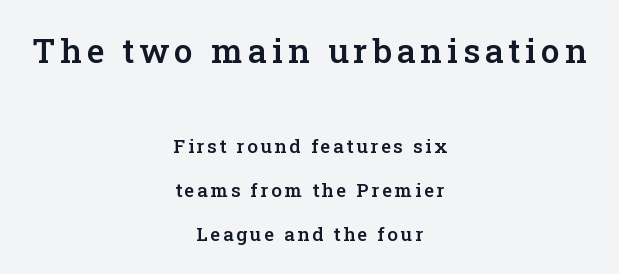
{"serif": "yes", "italic": "no", "bold": "semi", "weight": "semibold", "width": "normal", "stroke_contrast": "low", "x_height": "medium", "monospaced": "no", "underline": "no", "align": "center", "line_spacing": "loose", "line_spacing_ratio": 2.31, "larger_block": "first", "size_ratio": 1.79, "glyph_px": 34}
